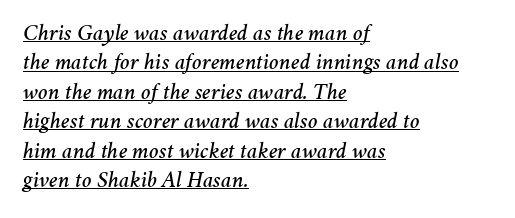
Compared with typical body copy, the letter spacing here is the same. Posture: slanted. Is there an underline? Yes — a line sits under the letters. The lines sit at an ordinary, default distance from one another.
